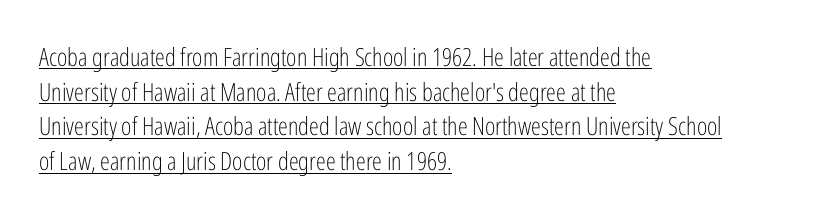
Regular leading. The strokes are not fattened; the text isn't bold. Emphasis is given by a line drawn under the lettering. Tracking here is standard; glyphs follow each other at the usual distance. Characters remain perfectly vertical along every line.
